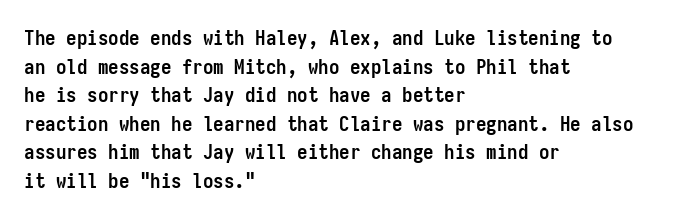
Notice how descenders clear the ascenders below comfortably — that's standard leading. Clear beneath every line of the passage. These lines are set flush left with a ragged right edge. The type sits square on the baseline with zero lean. Each word holds together tightly as a unit, with standard inter-letter gaps.
